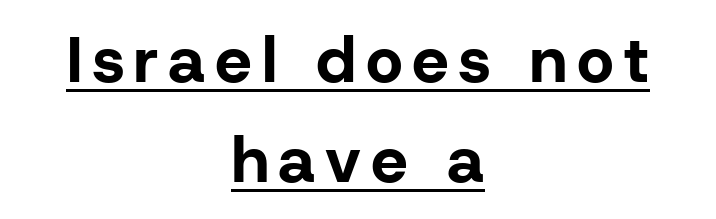
Q: Is the text bold? A: Yes.
Q: Is the text italic (slanted)? A: No, it is upright.
Q: Is the typeface a serif or a sans-serif typeface? A: Sans-serif.
Q: Is the text underlined? A: Yes.
Q: How is the paragraph aligned? A: Centered.
Q: Is the spacing between lines tight, normal or loose? A: Normal.
Q: Width (condensed, normal, or wide)? A: Normal.
Q: Stroke contrast? A: Low.
Q: x-height? A: Medium.
Q: Monospaced? A: No.
